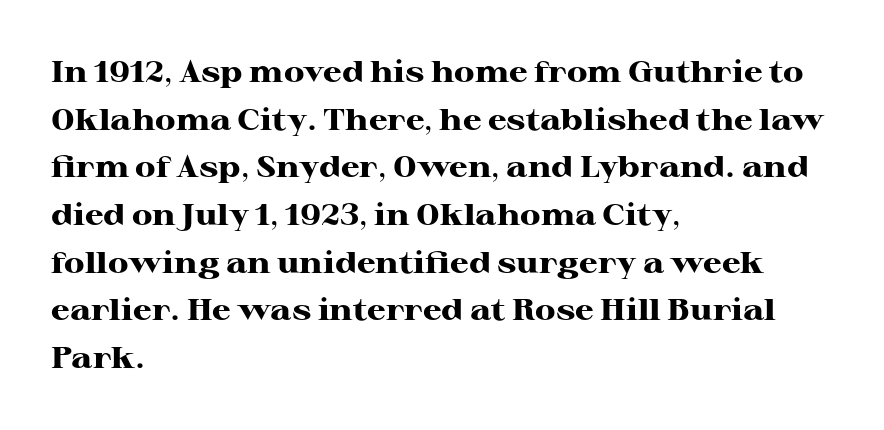
Q: Is the text bold? A: Yes.
Q: Is the text italic (slanted)? A: No, it is upright.
Q: Is the typeface a serif or a sans-serif typeface? A: Serif.
Q: Is the text underlined? A: No.
Q: How is the paragraph aligned? A: Left-aligned.
Q: Is the spacing between letters normal or unusually wide? A: Normal.
Q: Is the spacing between lines tight, normal or loose? A: Normal.
Q: Width (condensed, normal, or wide)? A: Wide.
Q: Stroke contrast? A: High.
Q: x-height? A: Medium.
Q: Monospaced? A: No.
